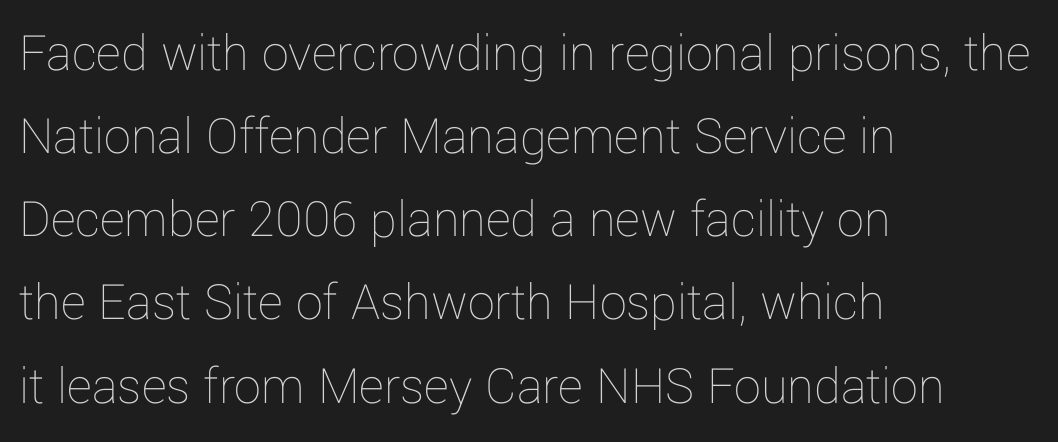
The image shows 54 px thin type, upright; set left-aligned, normal line spacing (1.54x), normal letter spacing, not underlined; low stroke contrast and a medium x-height.
